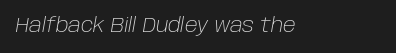
The image shows 20 px text type, italic (leaning right); set normal letter spacing, not underlined.
